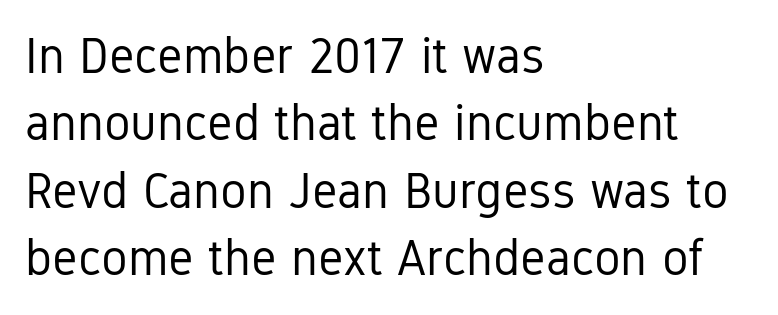
Q: Is the text bold? A: No.
Q: Is the text italic (slanted)? A: No, it is upright.
Q: Is the typeface a serif or a sans-serif typeface? A: Sans-serif.
Q: Is the text underlined? A: No.
Q: How is the paragraph aligned? A: Left-aligned.
Q: Is the spacing between letters normal or unusually wide? A: Normal.
Q: Is the spacing between lines tight, normal or loose? A: Normal.
Q: Width (condensed, normal, or wide)? A: Condensed.
Q: Stroke contrast? A: Low.
Q: x-height? A: Medium.
Q: Monospaced? A: No.
